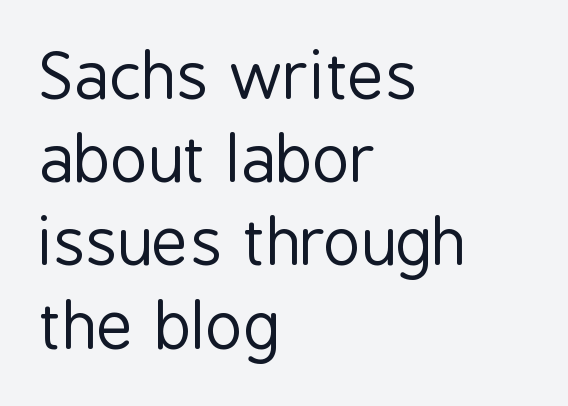
Proportional: the letters do not fall into vertical columns. The font sits on the lighter half of the weight spectrum, regular included. The foot of each line stays bare and open. The vertical gap from one line to the next is medium.
